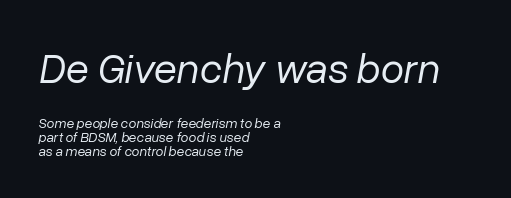
Q: Is the text bold? A: No.
Q: Is the text italic (slanted)? A: Yes, it leans right by about 10 degrees.
Q: Is the text underlined? A: No.
Q: How is the paragraph aligned? A: Left-aligned.
Q: Is the spacing between letters normal or unusually wide? A: Normal.
Q: Is the spacing between lines tight, normal or loose? A: Tight.
Q: Which block of text is set in a larger size, the first (top) or the second (bottom)? A: The first (top) one.
Q: Width (condensed, normal, or wide)? A: Normal.
Q: Stroke contrast? A: Low.
Q: x-height? A: Medium.
Q: Monospaced? A: No.
